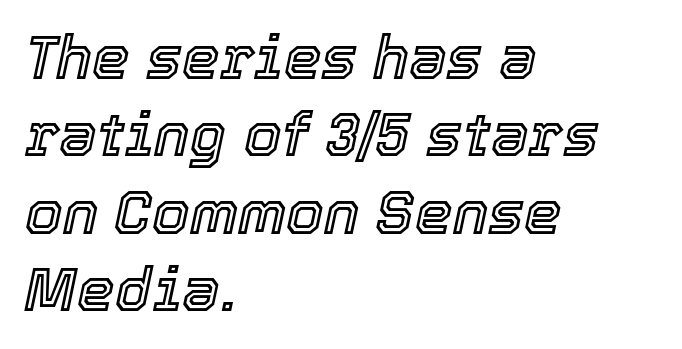
The area under the type is left untouched. Summary of vertical rhythm: regular, with standard interline spacing. Visually the block forms a straight wall on the left and a jagged coastline on the right. Do the characters align in a grid? No, the font is proportional. You could call the tracking neutral — neither tight nor loose. This sample uses an oblique cut, with every glyph tilted off the vertical.
